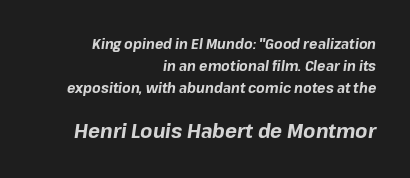
Look at the tracking — it's just the regular setting, nothing added. Look at the glyph heights: the lower group is clearly the bigger setting. The zone under the glyphs is completely vacant. Notice how the passage keeps a crisp vertical edge on the right only. What's the leading like? Ordinary, nothing unusual.
